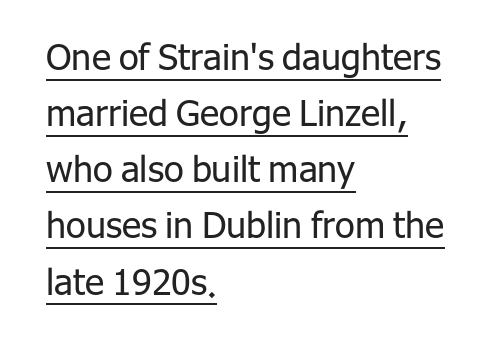
The image shows 36 px regular-weight sans-serif type, upright; set left-aligned, normal line spacing (1.56x), normal letter spacing, underlined; low stroke contrast and a medium x-height.
